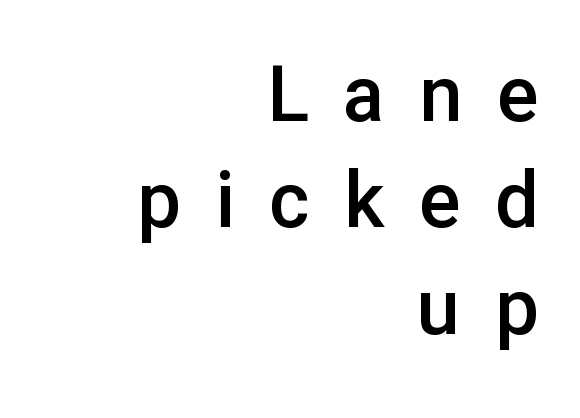
{"serif": "no", "italic": "no", "bold": "semi", "weight": "semibold", "width": "normal", "stroke_contrast": "low", "x_height": "medium", "monospaced": "no", "underline": "no", "align": "right", "line_spacing": "normal", "line_spacing_ratio": 1.38, "letter_spacing": "wide", "letter_spacing_em": 0.45, "glyph_px": 77}
